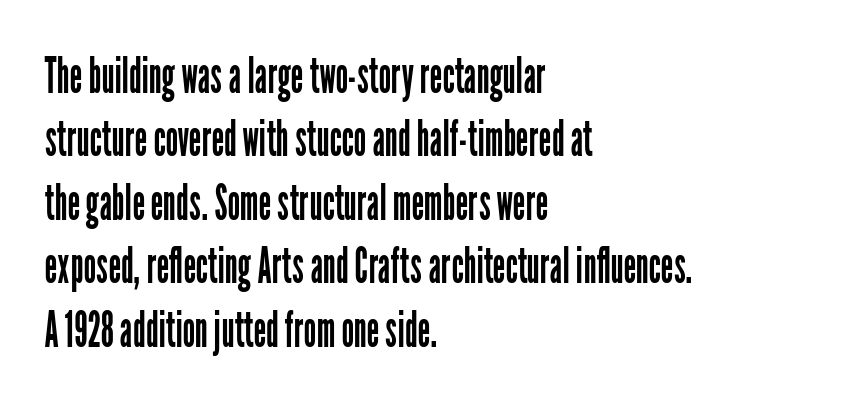
Q: Is the text bold? A: No.
Q: Is the text italic (slanted)? A: No, it is upright.
Q: Is the typeface a serif or a sans-serif typeface? A: Sans-serif.
Q: Is the text underlined? A: No.
Q: How is the paragraph aligned? A: Left-aligned.
Q: Is the spacing between letters normal or unusually wide? A: Normal.
Q: Is the spacing between lines tight, normal or loose? A: Normal.
Q: Width (condensed, normal, or wide)? A: Condensed.
Q: Stroke contrast? A: Low.
Q: x-height? A: Medium.
Q: Monospaced? A: No.
